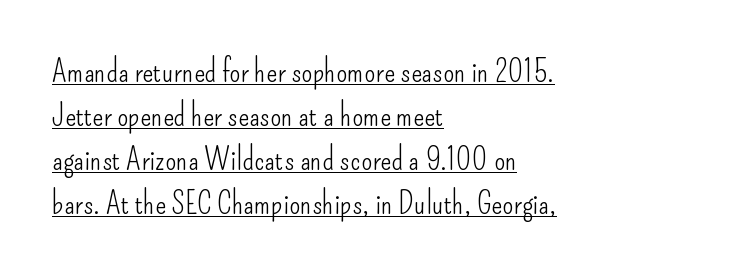
The image shows 32 px light, condensed sans-serif type, upright; set left-aligned, normal line spacing (1.37x), normal letter spacing, underlined; low stroke contrast and a small x-height.
